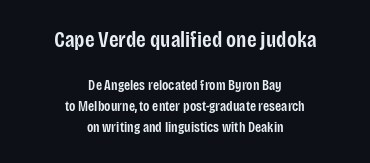
The image shows 22 px text type, upright; set centered, normal line spacing (1.49x), normal letter spacing, not underlined; the first (top) block is 1.57x larger.
